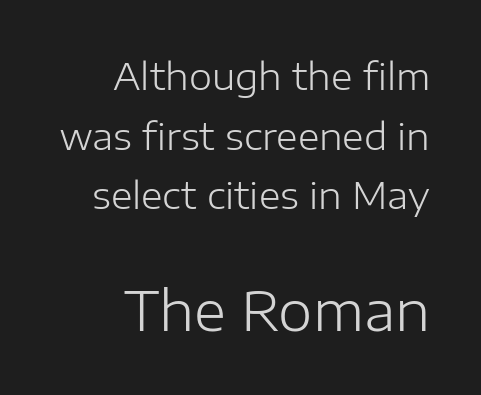
If you drew a line through each stem, it would be perfectly vertical. Character widths vary here, with narrow letters taking less room than wide ones. The cut favours lightness, reaching ordinary text weight at its darkest. Line endings align vertically; line beginnings do not. Short note: letters normally spaced.
